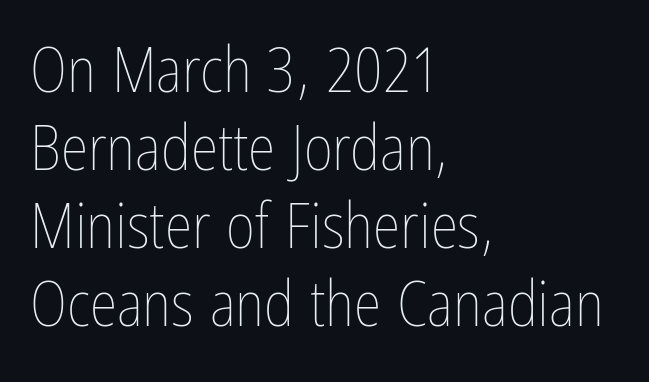
The rendering uses natural spacing where letterforms have individual widths. These lines were composed using upright roman letters. The glyphs are unaccompanied by any horizontal stroke below them. These lines stack with their left ends in a neat column. Inter-character spacing is left at the font's built-in metrics.
